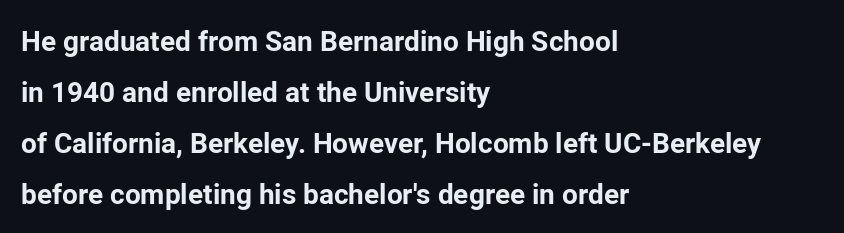
{"serif": "no", "italic": "no", "bold": "yes", "weight": "bold", "width": "normal", "stroke_contrast": "low", "x_height": "medium", "monospaced": "no", "underline": "no", "align": "left", "line_spacing_ratio": 1.82, "letter_spacing": "normal", "letter_spacing_em": 0.0, "glyph_px": 28}
